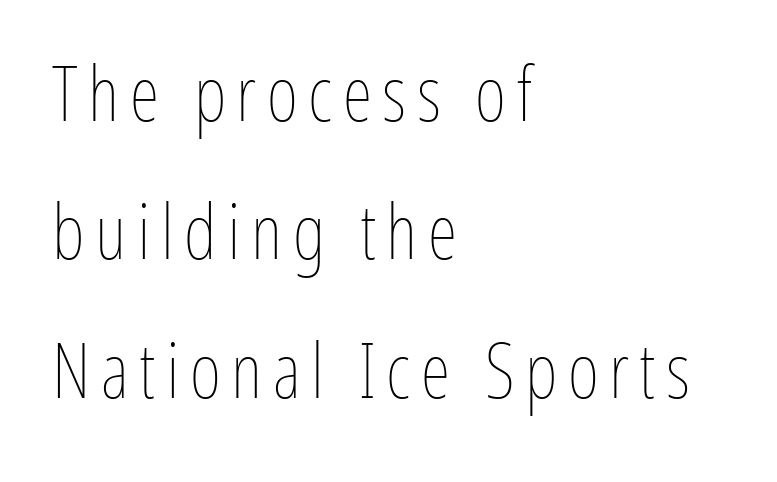
Q: Is the text bold? A: No.
Q: Is the text italic (slanted)? A: No, it is upright.
Q: Is the text underlined? A: No.
Q: How is the paragraph aligned? A: Left-aligned.
Q: Width (condensed, normal, or wide)? A: Condensed.
Q: Stroke contrast? A: Low.
Q: x-height? A: Medium.
Q: Monospaced? A: No.
